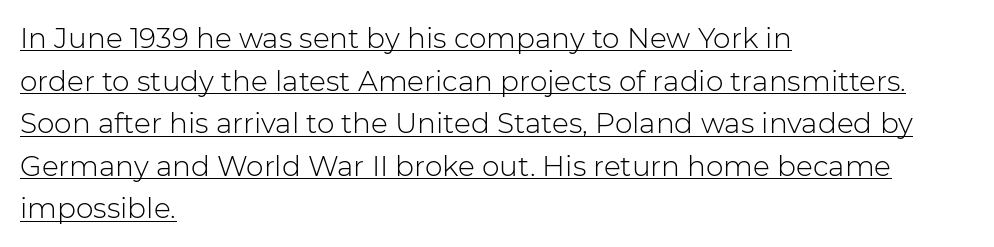
Q: Is the text bold? A: No.
Q: Is the text italic (slanted)? A: No, it is upright.
Q: Is the typeface a serif or a sans-serif typeface? A: Sans-serif.
Q: Is the text underlined? A: Yes.
Q: How is the paragraph aligned? A: Left-aligned.
Q: Is the spacing between letters normal or unusually wide? A: Normal.
Q: Is the spacing between lines tight, normal or loose? A: Normal.
Q: Width (condensed, normal, or wide)? A: Normal.
Q: Stroke contrast? A: Low.
Q: x-height? A: Medium.
Q: Monospaced? A: No.
